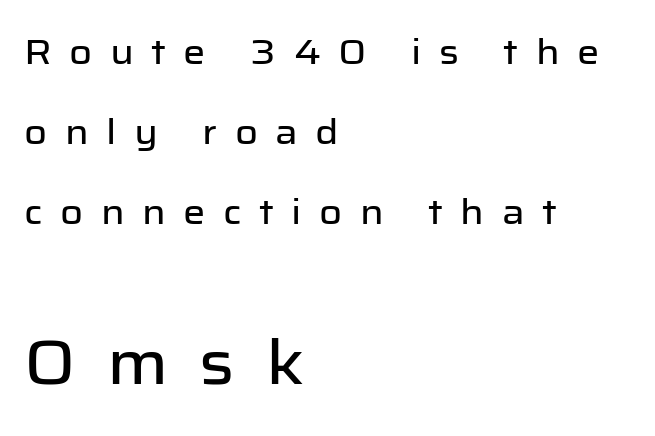
Does the lettering tilt? It doesn't — this is upright. Compared with typical paragraphs, the rows here are farther apart. The letters advance in unequal steps, a hallmark of proportional type. Does extra space separate the letters? Yes, quite a lot of it. Reading top to bottom, the characters get bigger at the block break.
